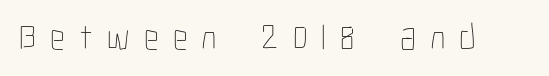
Here the designer chose a conventional face with non-uniform glyph widths. When letters stand straight like this, we call the style roman or upright. Short note: letters widely spaced. Descender tails drop into unmarked territory. Think standard paragraph weight, or any step lighter than that.
